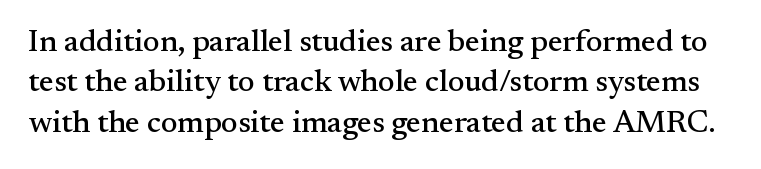
The image shows 31 px serif type, upright; set normal line spacing (1.3x), normal letter spacing, not underlined; medium stroke contrast and a small x-height.
